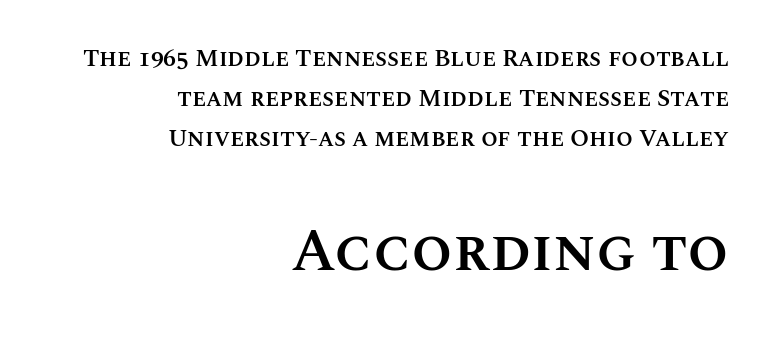
The compositor pushed each line to the right boundary. Every character sits straight up, as roman type does. In terms of weight, the rendering is demibold, just under bold. Size contrast runs from small at the top to large at the bottom. Spacing between characters is what you'd get straight out of the box.
